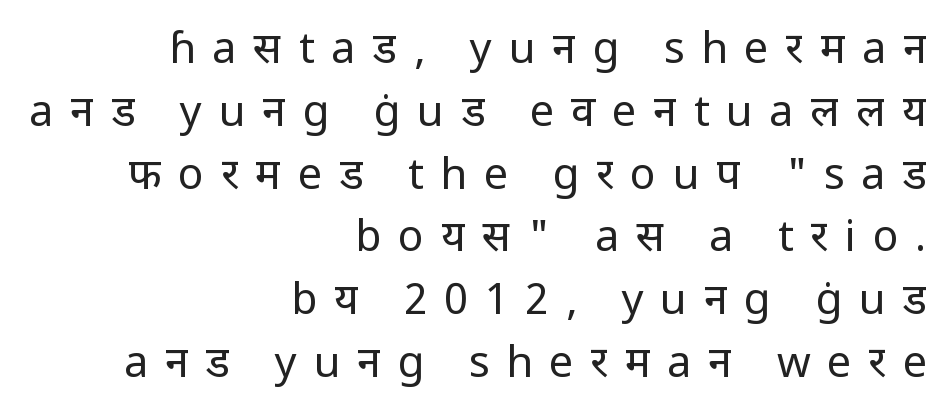
The characters are drawn with everyday or finer stroke widths. Underline: absent. Think of a printed novel: that variable character pitch is what you see here. All the whitespace from short lines collects on the left. The designer went with a sans here, leaving each stem footless. Honestly, the row spacing looks completely unremarkable.
